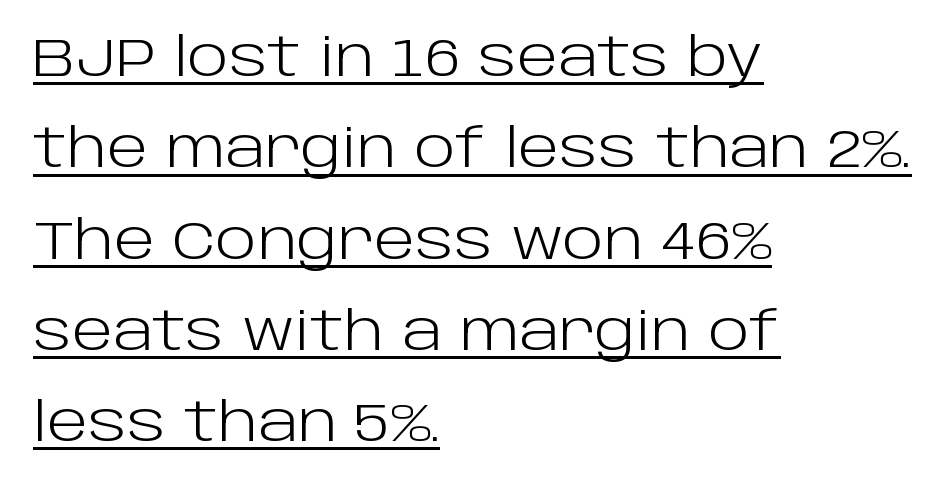
Q: Is the text bold? A: No.
Q: Is the text italic (slanted)? A: No, it is upright.
Q: Is the typeface a serif or a sans-serif typeface? A: Sans-serif.
Q: Is the text underlined? A: Yes.
Q: How is the paragraph aligned? A: Left-aligned.
Q: Is the spacing between letters normal or unusually wide? A: Normal.
Q: Is the spacing between lines tight, normal or loose? A: Normal.
Q: Width (condensed, normal, or wide)? A: Normal.
Q: Stroke contrast? A: Low.
Q: x-height? A: Large.
Q: Monospaced? A: No.
